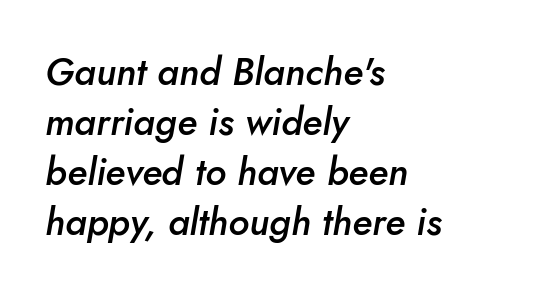
{"italic": "yes", "lean": "right", "slant_degrees": 10, "bold": "semi", "weight": "semibold", "width": "normal", "stroke_contrast": "low", "x_height": "small", "monospaced": "no", "underline": "no", "align": "left", "line_spacing": "normal", "line_spacing_ratio": 1.32, "letter_spacing": "normal", "letter_spacing_em": 0.0, "glyph_px": 38}
